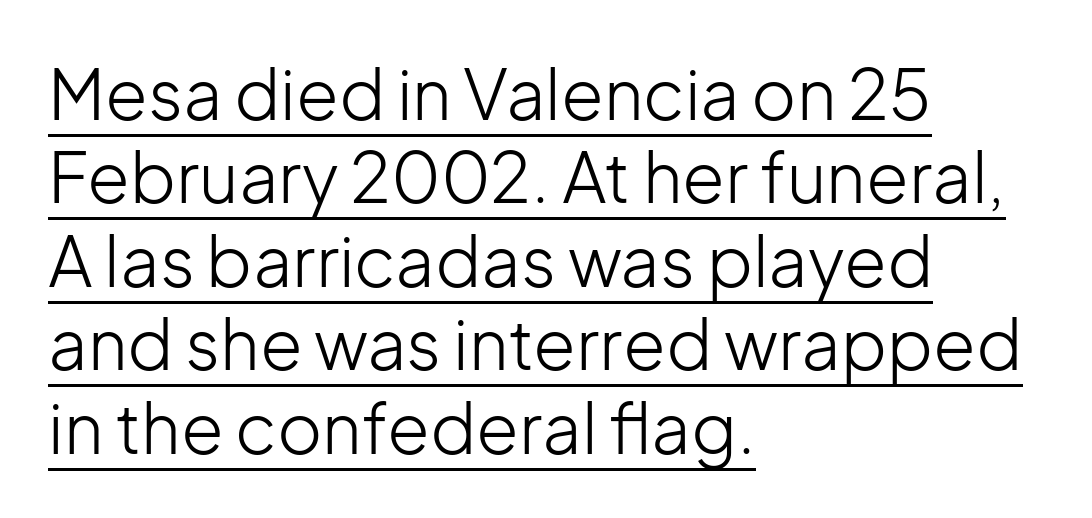
The image shows 69 px light sans-serif type, upright; set left-aligned, line spacing 1.21x, normal letter spacing, underlined; low stroke contrast and a medium x-height.
